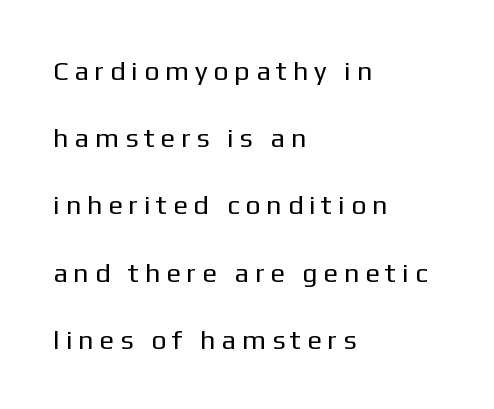
The vertical gap from one line to the next is large. Anything drawn beneath the words? Only blank space. A typesetter would mark this as roman, not italic. This rendering uses left alignment, leaving the right contour irregular. The font is comparable to plain body text, perhaps lighter. The horizontal fit of the characters is loose and conspicuously gappy.
